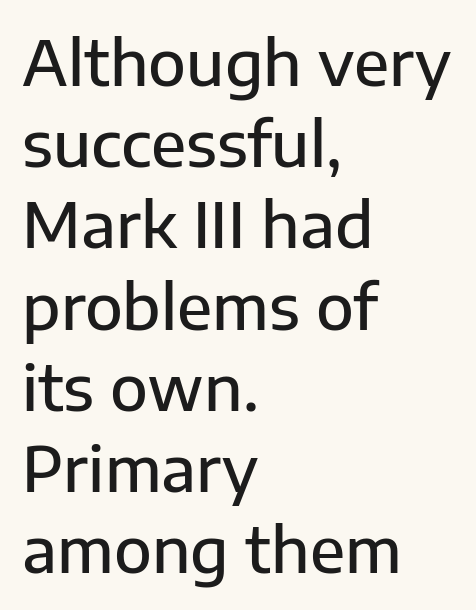
{"serif": "no", "italic": "no", "bold": "semi", "weight": "semibold", "width": "normal", "stroke_contrast": "low", "x_height": "medium", "monospaced": "no", "underline": "no", "align": "left", "line_spacing": "normal", "line_spacing_ratio": 1.31, "letter_spacing": "normal", "letter_spacing_em": 0.0, "glyph_px": 62}
